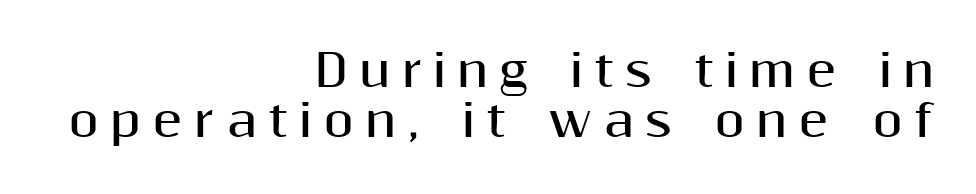
Q: Is the text bold? A: Yes.
Q: Is the text italic (slanted)? A: No, it is upright.
Q: Is the typeface a serif or a sans-serif typeface? A: Sans-serif.
Q: Is the text underlined? A: No.
Q: How is the paragraph aligned? A: Right-aligned.
Q: Is the spacing between letters normal or unusually wide? A: Unusually wide.
Q: Is the spacing between lines tight, normal or loose? A: Tight.
Q: Width (condensed, normal, or wide)? A: Normal.
Q: Stroke contrast? A: Medium.
Q: x-height? A: Medium.
Q: Monospaced? A: No.
